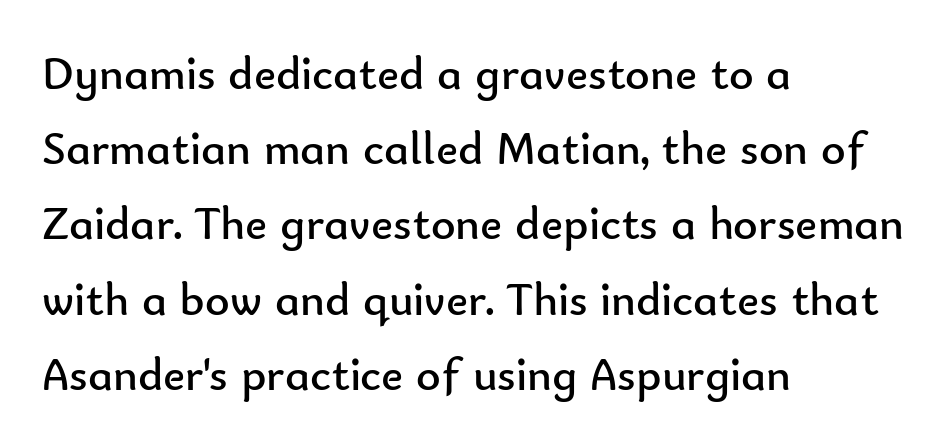
The letters look calm and open, with moderate or lighter stems. If you measured baseline to baseline, you'd find a middling distance. Character widths vary here, with narrow letters taking less room than wide ones. Is the block centered? No — it sits flush against the left margin. Any mark beneath the type? The region is blank. Ascenders rise straight up at ninety degrees.
